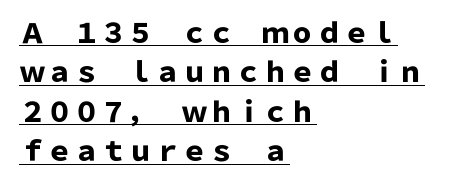
Q: Is the text bold? A: Yes.
Q: Is the text italic (slanted)? A: No, it is upright.
Q: Is the text underlined? A: Yes.
Q: How is the paragraph aligned? A: Left-aligned.
Q: Is the spacing between letters normal or unusually wide? A: Normal.
Q: Is the spacing between lines tight, normal or loose? A: Normal.
